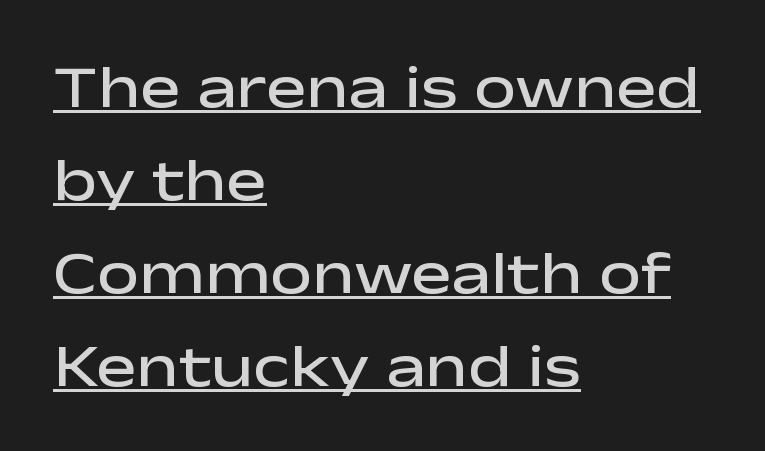
How would I describe the line gaps? Plain and ordinary. Characters remain perfectly vertical along every line. Character widths vary here, with narrow letters taking less room than wide ones. A typographer would call this underscored text. Short note: letters normally spaced. Visually the block forms a straight wall on the left and a jagged coastline on the right.
